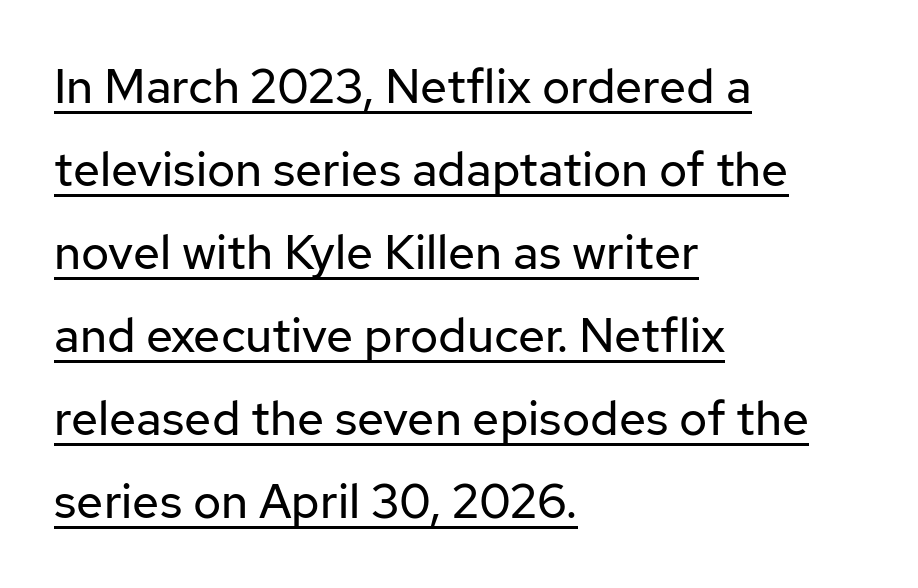
Q: Is the text bold? A: No.
Q: Is the text italic (slanted)? A: No, it is upright.
Q: Is the typeface a serif or a sans-serif typeface? A: Sans-serif.
Q: Is the text underlined? A: Yes.
Q: How is the paragraph aligned? A: Left-aligned.
Q: Is the spacing between letters normal or unusually wide? A: Normal.
Q: Width (condensed, normal, or wide)? A: Normal.
Q: Stroke contrast? A: Low.
Q: x-height? A: Medium.
Q: Monospaced? A: No.
